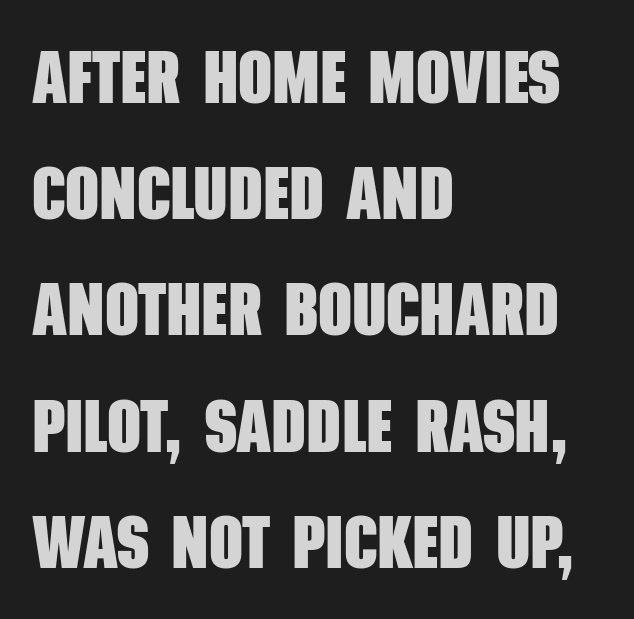
The image shows 74 px heavy, condensed sans-serif type; set left-aligned, normal line spacing (1.57x), normal letter spacing, not underlined; low stroke contrast and a large x-height.
